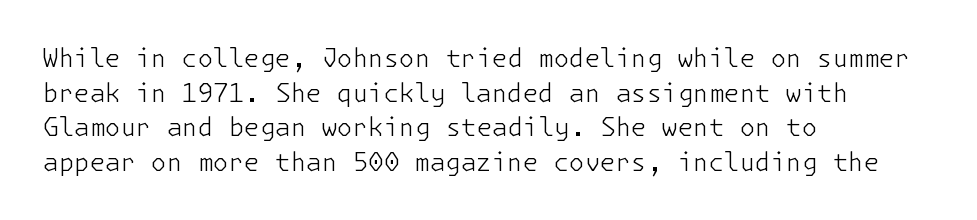
Q: Is the text bold? A: No.
Q: Is the text italic (slanted)? A: No, it is upright.
Q: Is the text underlined? A: No.
Q: How is the paragraph aligned? A: Left-aligned.
Q: Is the spacing between letters normal or unusually wide? A: Normal.
Q: Is the spacing between lines tight, normal or loose? A: Normal.
